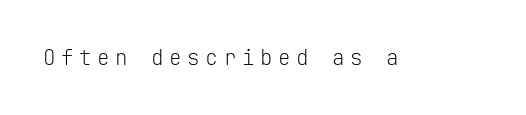
The image shows 21 px text type, upright; set unusually wide letter spacing (+0.26 em), not underlined.
